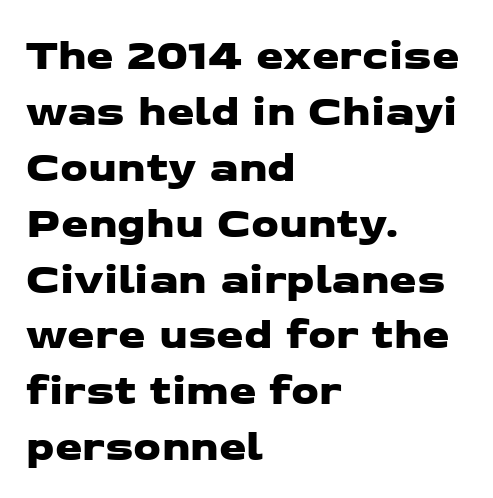
Q: Is the typeface a serif or a sans-serif typeface? A: Sans-serif.
Q: Is the text underlined? A: No.
Q: How is the paragraph aligned? A: Left-aligned.
Q: Is the spacing between letters normal or unusually wide? A: Normal.
Q: Is the spacing between lines tight, normal or loose? A: Normal.
Q: Width (condensed, normal, or wide)? A: Wide.
Q: Stroke contrast? A: Low.
Q: x-height? A: Medium.
Q: Monospaced? A: No.
